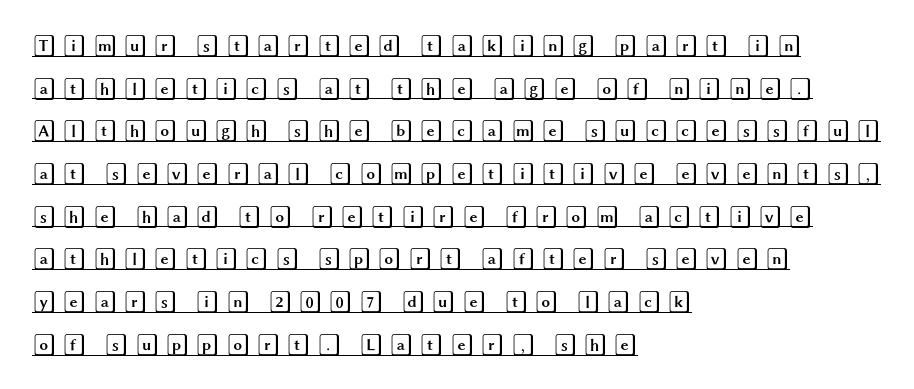
{"italic": "no", "underline": "yes", "align": "left", "line_spacing": "loose", "line_spacing_ratio": 1.94, "letter_spacing": "wide", "letter_spacing_em": 0.28, "glyph_px": 22}
